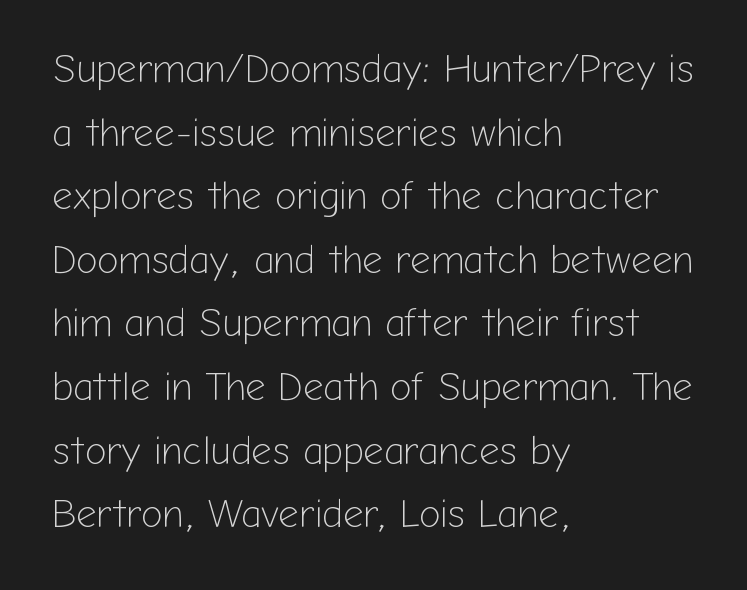
Q: Is the text bold? A: No.
Q: Is the text italic (slanted)? A: No, it is upright.
Q: Is the typeface a serif or a sans-serif typeface? A: Sans-serif.
Q: Is the text underlined? A: No.
Q: How is the paragraph aligned? A: Left-aligned.
Q: Is the spacing between letters normal or unusually wide? A: Normal.
Q: Is the spacing between lines tight, normal or loose? A: Normal.
Q: Width (condensed, normal, or wide)? A: Normal.
Q: Stroke contrast? A: Low.
Q: x-height? A: Medium.
Q: Monospaced? A: No.
